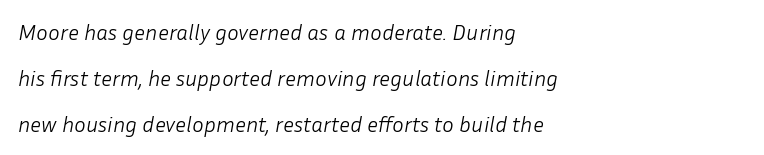
{"italic": "yes", "lean": "right", "slant_degrees": 10, "bold": "no", "underline": "no", "align": "left", "line_spacing": "loose", "line_spacing_ratio": 2.09, "letter_spacing": "normal", "letter_spacing_em": 0.0, "glyph_px": 22}
